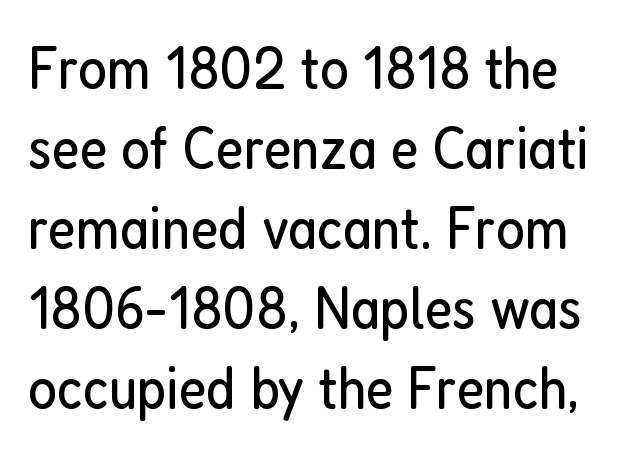
{"serif": "no", "italic": "no", "bold": "no", "weight": "regular", "width": "condensed", "stroke_contrast": "low", "x_height": "medium", "monospaced": "no", "underline": "no", "line_spacing": "normal", "line_spacing_ratio": 1.31, "letter_spacing": "normal", "letter_spacing_em": 0.0, "glyph_px": 61}
